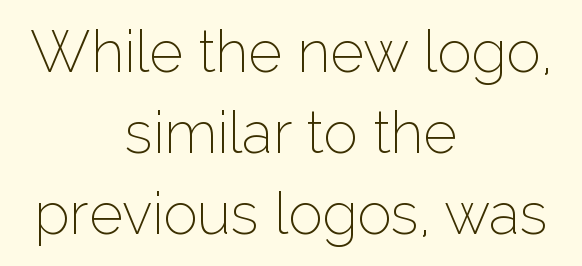
{"serif": "no", "italic": "no", "bold": "no", "weight": "thin", "width": "normal", "stroke_contrast": "low", "x_height": "medium", "monospaced": "no", "underline": "no", "align": "center", "line_spacing": "normal", "line_spacing_ratio": 1.4, "letter_spacing": "normal", "letter_spacing_em": 0.0, "glyph_px": 58}
